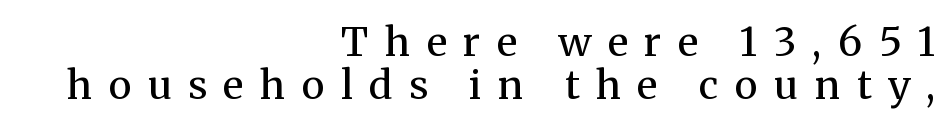
{"serif": "yes", "italic": "no", "bold": "no", "weight": "regular", "width": "normal", "stroke_contrast": "medium", "x_height": "medium", "monospaced": "no", "underline": "no", "align": "right", "line_spacing": "tight", "line_spacing_ratio": 1.07, "letter_spacing": "wide", "letter_spacing_em": 0.41, "glyph_px": 40}
